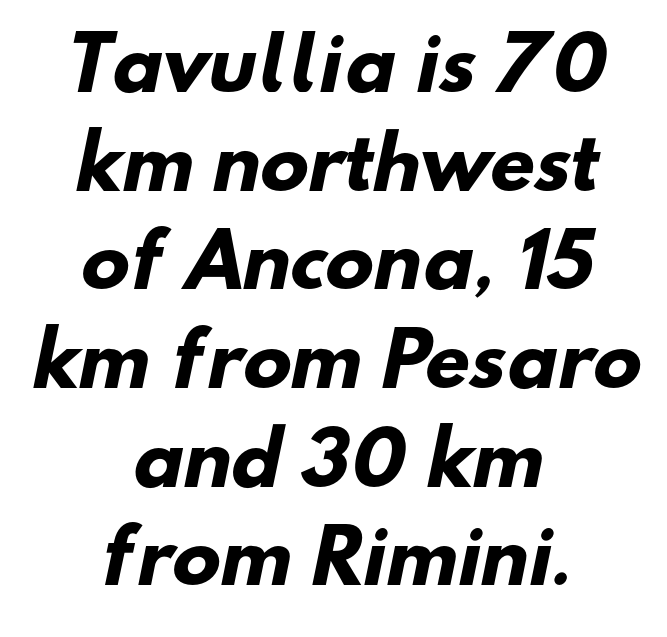
{"serif": "no", "bold": "yes", "weight": "heavy", "width": "normal", "stroke_contrast": "low", "x_height": "small", "monospaced": "no", "underline": "no", "align": "center", "line_spacing": "normal", "line_spacing_ratio": 1.37, "letter_spacing": "normal", "letter_spacing_em": 0.0, "glyph_px": 72}
